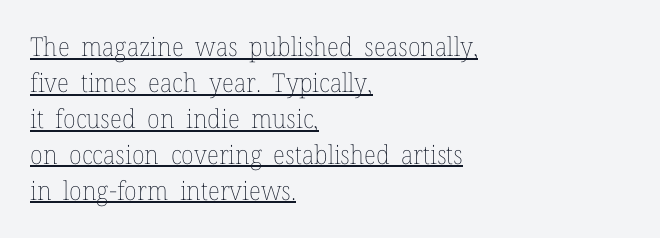
{"italic": "no", "bold": "no", "underline": "yes", "align": "left", "line_spacing": "normal", "line_spacing_ratio": 1.38, "letter_spacing": "normal", "letter_spacing_em": 0.0, "glyph_px": 26}
